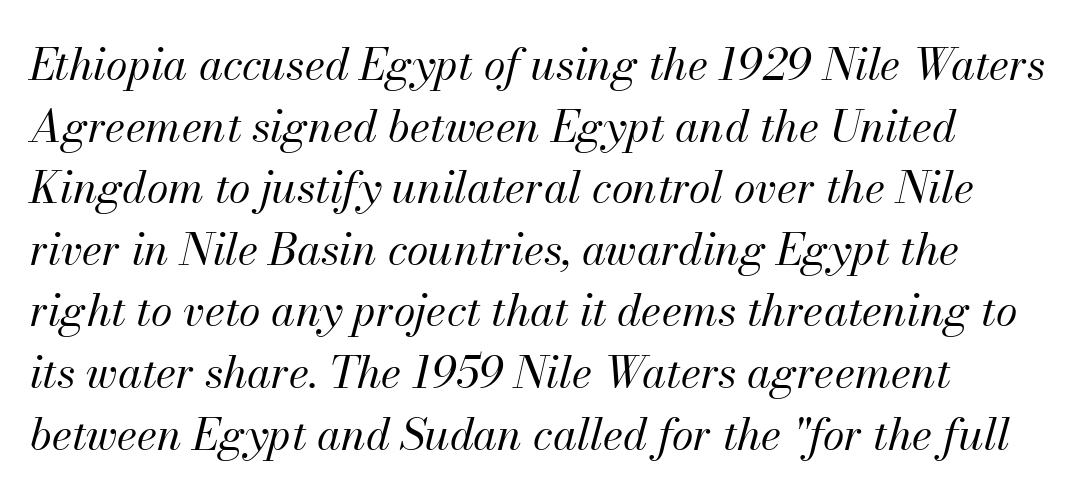
Q: Is the text bold? A: No.
Q: Is the text italic (slanted)? A: Yes, it leans right by about 13 degrees.
Q: Is the text underlined? A: No.
Q: How is the paragraph aligned? A: Left-aligned.
Q: Is the spacing between letters normal or unusually wide? A: Normal.
Q: Is the spacing between lines tight, normal or loose? A: Normal.
Q: Width (condensed, normal, or wide)? A: Normal.
Q: Stroke contrast? A: Medium.
Q: x-height? A: Small.
Q: Monospaced? A: No.
